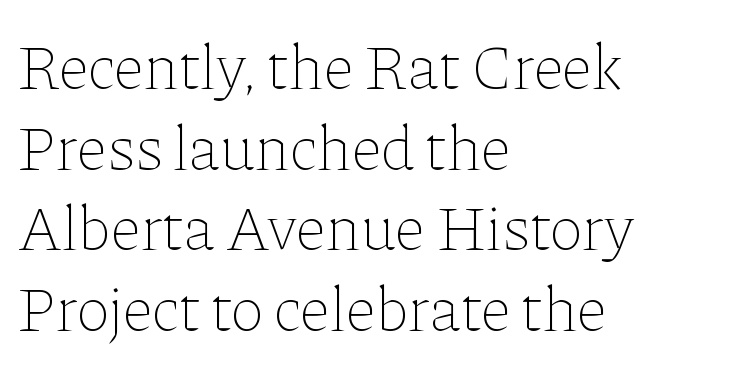
{"italic": "no", "bold": "no", "weight": "thin", "width": "normal", "stroke_contrast": "low", "x_height": "medium", "monospaced": "no", "underline": "no", "align": "left", "line_spacing": "normal", "line_spacing_ratio": 1.26, "letter_spacing": "normal", "letter_spacing_em": 0.0, "glyph_px": 64}
